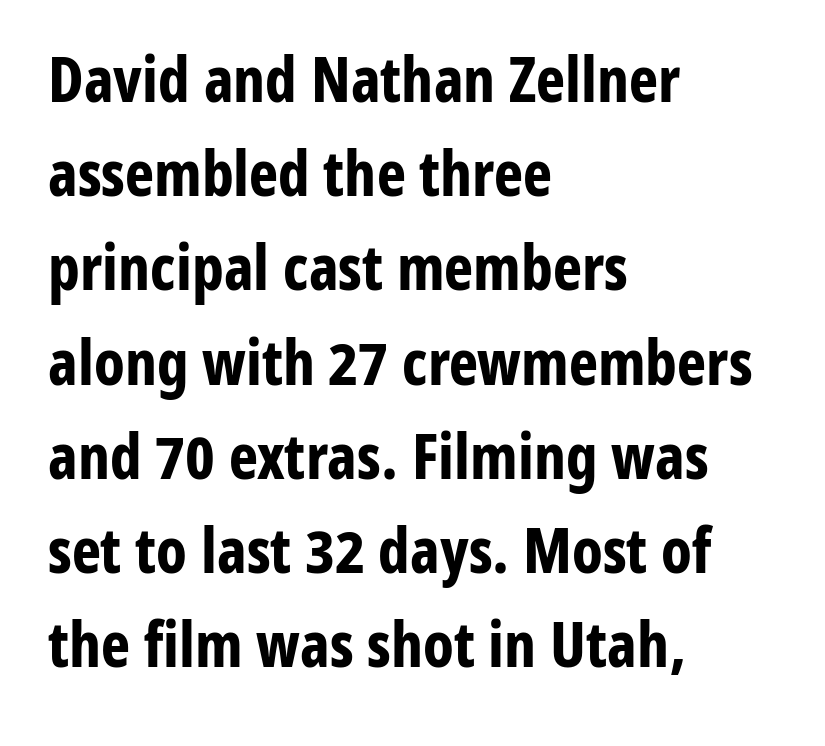
The image shows 62 px bold, condensed sans-serif type, upright; set left-aligned, normal line spacing (1.52x), normal letter spacing, not underlined; low stroke contrast and a medium x-height.
